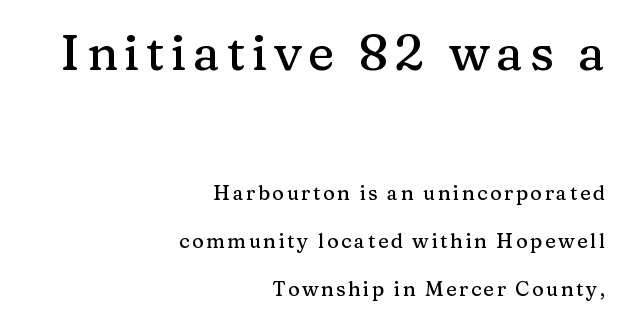
The image shows 50 px serif type, upright; set right-aligned, loose line spacing (2.39x), not underlined; the first (top) block is 2.5x larger; medium stroke contrast and a medium x-height.
